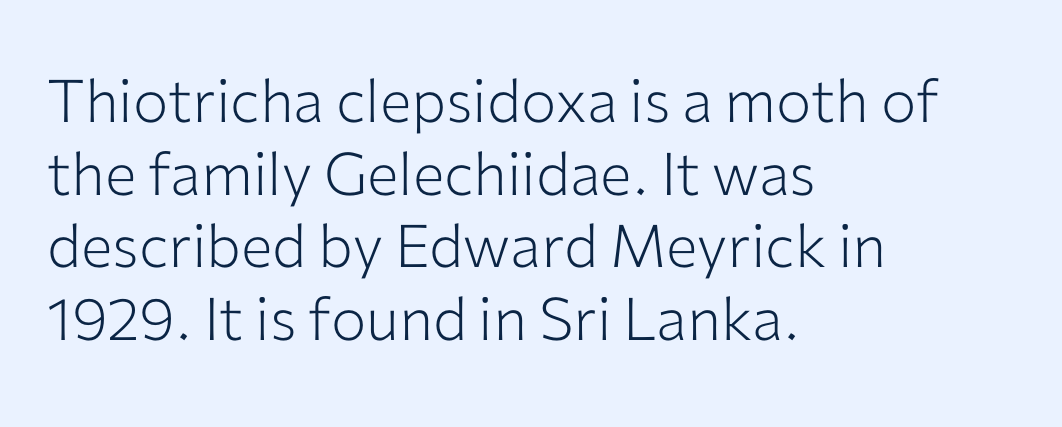
{"serif": "no", "italic": "no", "bold": "no", "weight": "light", "width": "normal", "stroke_contrast": "low", "x_height": "medium", "monospaced": "no", "underline": "no", "align": "left", "line_spacing_ratio": 1.23, "letter_spacing": "normal", "letter_spacing_em": 0.0, "glyph_px": 59}
